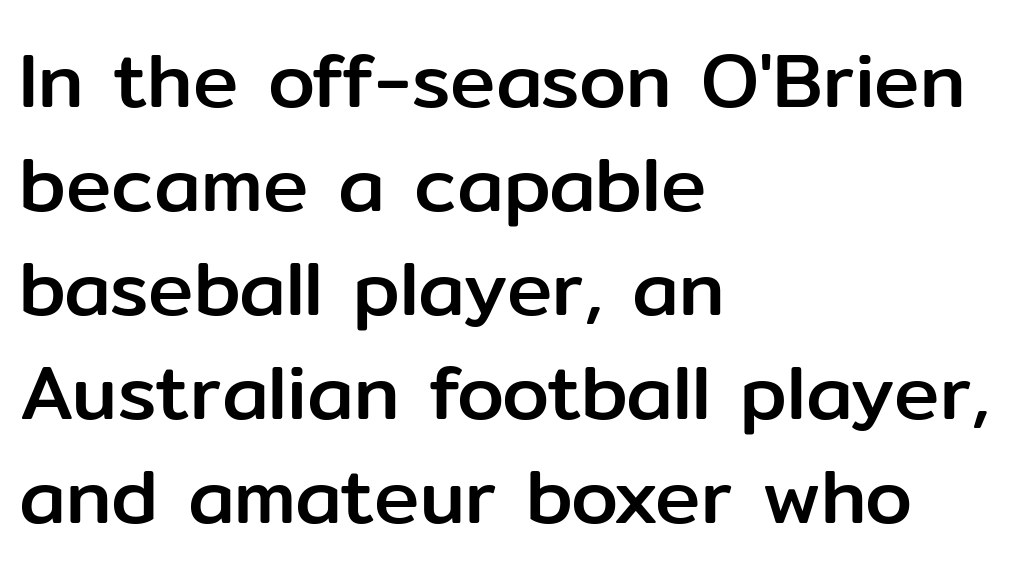
Descenders are the only things crossing below the line. This is roman type, the default non-slanted kind. The rendering keeps characters at their native spacing. Successive baselines arrive at the customary interval. Each letter's strokes conclude bluntly, with no projecting serifs. Each line starts at the same left margin while the right side varies.
